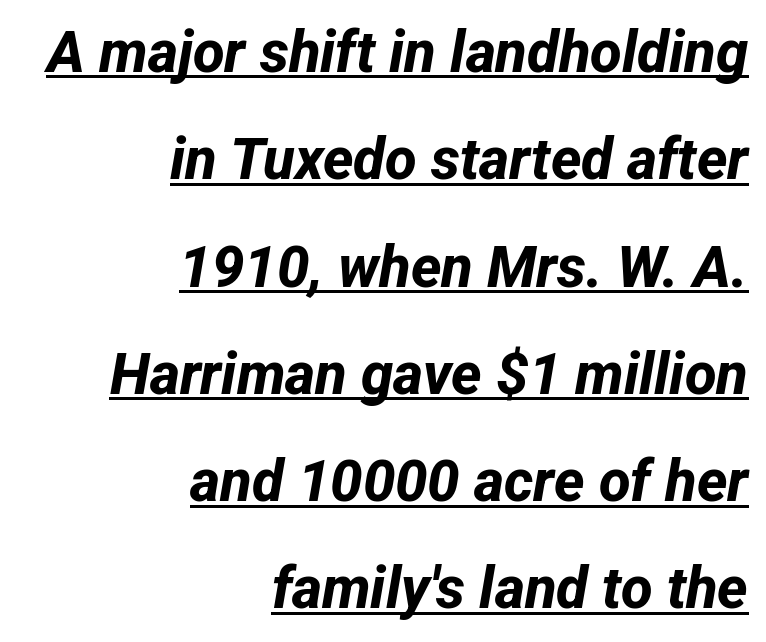
Q: Is the text bold? A: Yes.
Q: Is the typeface a serif or a sans-serif typeface? A: Sans-serif.
Q: Is the text underlined? A: Yes.
Q: How is the paragraph aligned? A: Right-aligned.
Q: Is the spacing between letters normal or unusually wide? A: Normal.
Q: Width (condensed, normal, or wide)? A: Normal.
Q: Stroke contrast? A: Low.
Q: x-height? A: Medium.
Q: Monospaced? A: No.
